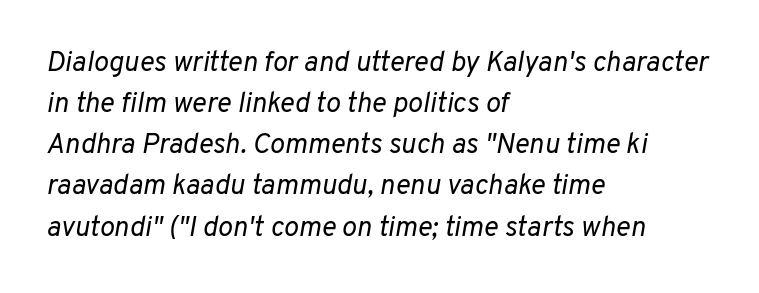
The image shows 28 px regular-weight type, italic (leaning right); set left-aligned, normal line spacing (1.47x), normal letter spacing, not underlined; low stroke contrast and a medium x-height.
